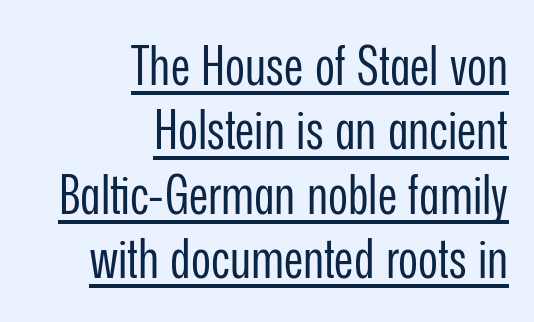
Q: Is the text bold? A: No.
Q: Is the text italic (slanted)? A: No, it is upright.
Q: Is the typeface a serif or a sans-serif typeface? A: Sans-serif.
Q: Is the text underlined? A: Yes.
Q: How is the paragraph aligned? A: Right-aligned.
Q: Is the spacing between letters normal or unusually wide? A: Normal.
Q: Width (condensed, normal, or wide)? A: Condensed.
Q: Stroke contrast? A: Low.
Q: x-height? A: Medium.
Q: Monospaced? A: No.
